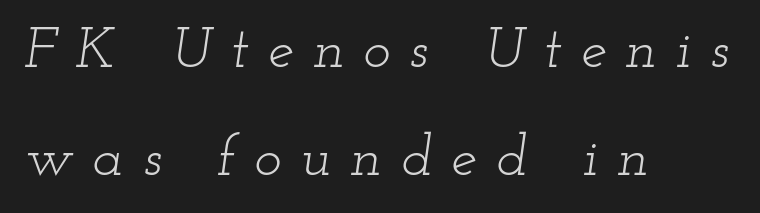
Plain, unruled lines of type. You could only call the tracking loose — the letters float apart. In terms of posture, this sample is oblique. Compared with a typical body face, this is equally light or lighter still.
